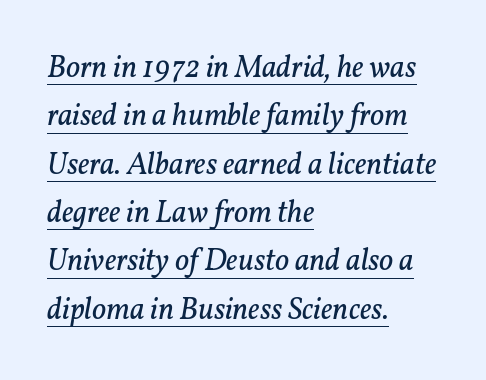
Characters are canted at an angle relative to the baseline's perpendicular. Honestly, the row spacing looks completely unremarkable. In terms of letterspacing, this is plain default setting. Do the characters align in a grid? No, the font is proportional. The letters carry serifs — small finishing strokes at the ends of their stems. The strokes are not fattened; the text isn't bold.
